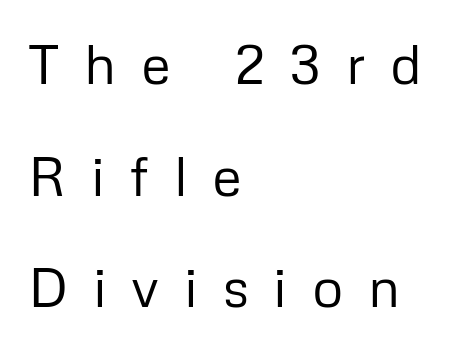
The image shows 55 px regular-weight sans-serif type, upright; set left-aligned, loose line spacing (2.03x), unusually wide letter spacing (+0.45 em), not underlined; low stroke contrast and a medium x-height.
